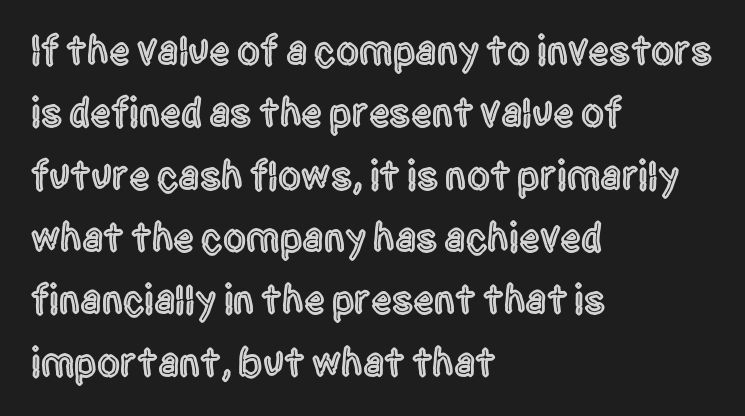
Q: Is the text italic (slanted)? A: No, it is upright.
Q: Is the typeface a serif or a sans-serif typeface? A: Sans-serif.
Q: Is the text underlined? A: No.
Q: How is the paragraph aligned? A: Left-aligned.
Q: Is the spacing between letters normal or unusually wide? A: Normal.
Q: Is the spacing between lines tight, normal or loose? A: Normal.
Q: Width (condensed, normal, or wide)? A: Condensed.
Q: x-height? A: Large.
Q: Monospaced? A: No.
